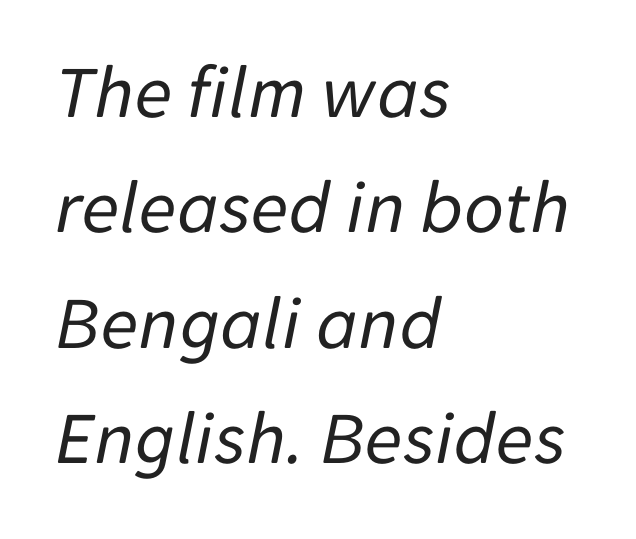
Rule under the text: the space is simply empty. Each line starts at the same left margin while the right side varies. Character widths vary here, with narrow letters taking less room than wide ones. Regular leading. Vertical stems look standard width or narrower in stroke.
